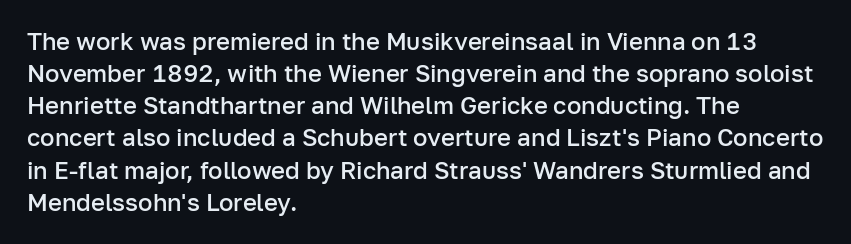
The image shows 24 px text type, upright; set left-aligned, normal line spacing (1.34x), normal letter spacing, not underlined.
